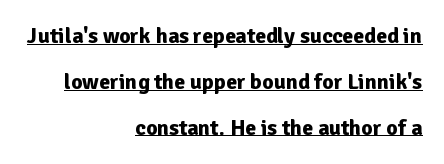
The image shows 22 px bold type, upright; set right-aligned, loose line spacing (2.08x), normal letter spacing, underlined.
